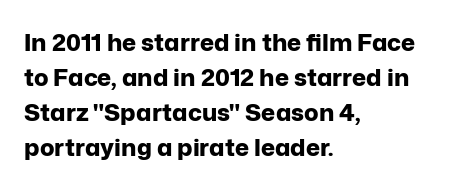
Q: Is the text bold? A: Yes.
Q: Is the text italic (slanted)? A: No, it is upright.
Q: Is the text underlined? A: No.
Q: How is the paragraph aligned? A: Left-aligned.
Q: Is the spacing between letters normal or unusually wide? A: Normal.
Q: Is the spacing between lines tight, normal or loose? A: Normal.
